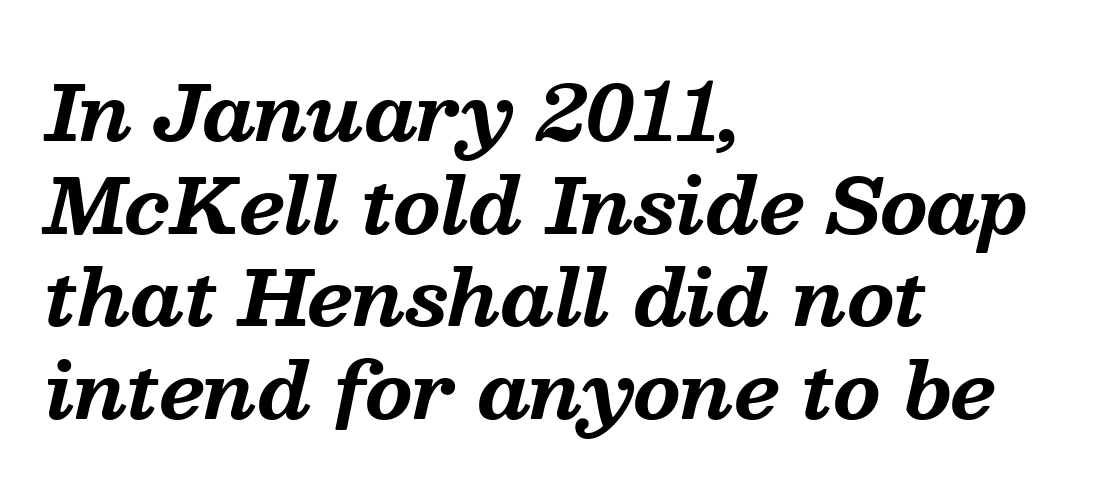
{"serif": "yes", "italic": "yes", "lean": "right", "slant_degrees": 13, "bold": "yes", "weight": "bold", "width": "normal", "stroke_contrast": "medium", "x_height": "medium", "monospaced": "no", "underline": "no", "align": "left", "line_spacing_ratio": 1.22, "letter_spacing": "normal", "letter_spacing_em": 0.0, "glyph_px": 76}
